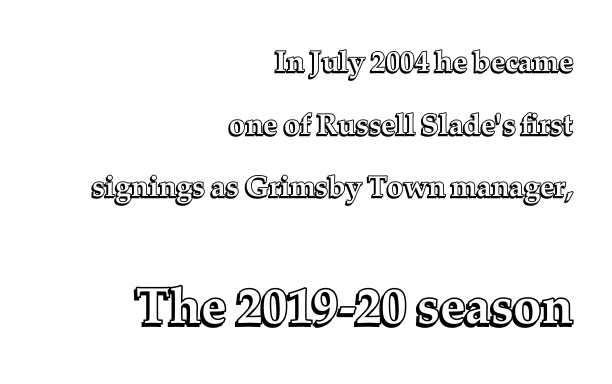
Underlining? Definitely not there. Characters remain perfectly vertical along every line. Quick note: interline space is abundant. The passage shown has conventional tracking throughout. Spacing verdict: proportional, widths tailored to each character. The designer gave the closing block more size than the opening block.
